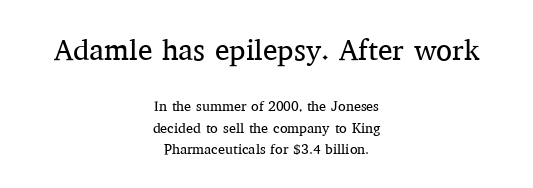
{"serif": "yes", "italic": "no", "bold": "no", "weight": "regular", "width": "normal", "stroke_contrast": "medium", "x_height": "medium", "monospaced": "no", "underline": "no", "align": "center", "line_spacing": "normal", "line_spacing_ratio": 1.52, "letter_spacing": "normal", "letter_spacing_em": 0.0, "larger_block": "first", "size_ratio": 2.07, "glyph_px": 29}
